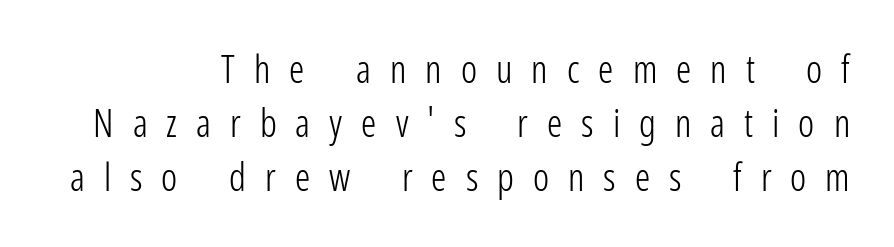
The image shows 38 px light, condensed sans-serif type, upright; set right-aligned, normal line spacing (1.42x), unusually wide letter spacing (+0.5 em), not underlined; low stroke contrast and a medium x-height.
